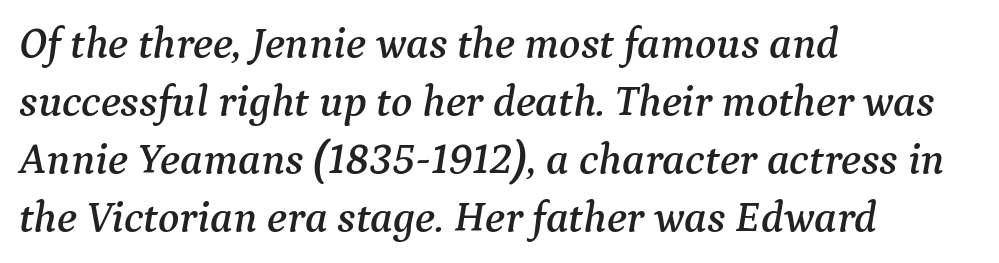
Q: Is the text italic (slanted)? A: Yes, it leans right by about 9 degrees.
Q: Is the typeface a serif or a sans-serif typeface? A: Serif.
Q: Is the text underlined? A: No.
Q: How is the paragraph aligned? A: Left-aligned.
Q: Is the spacing between letters normal or unusually wide? A: Normal.
Q: Is the spacing between lines tight, normal or loose? A: Normal.
Q: Width (condensed, normal, or wide)? A: Normal.
Q: Stroke contrast? A: Medium.
Q: x-height? A: Medium.
Q: Monospaced? A: No.
